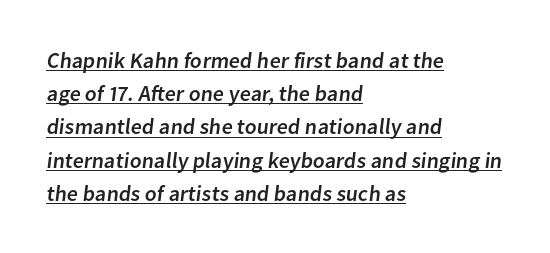
The image shows 22 px text type; set left-aligned, normal line spacing (1.51x), normal letter spacing, underlined.
